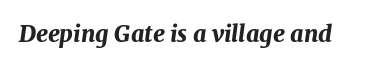
Clear beneath every line of the passage. As a designer I'd log this as weight 700, bold. Characters are canted at an angle relative to the baseline's perpendicular. How are the letters spaced? Ordinarily, with no added tracking.
